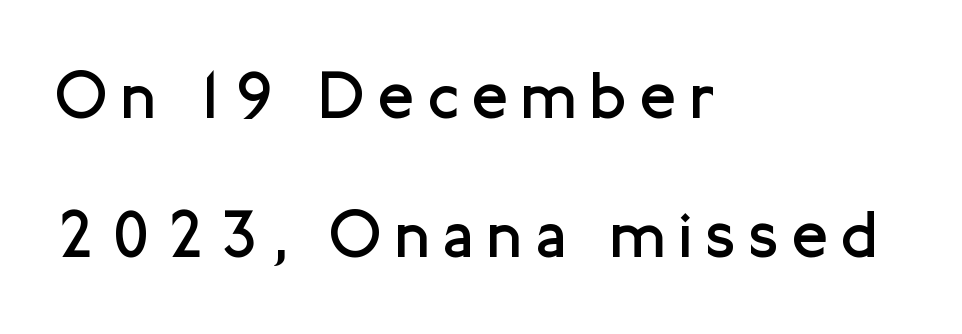
{"serif": "no", "italic": "no", "bold": "no", "weight": "regular", "width": "normal", "stroke_contrast": "low", "x_height": "medium", "monospaced": "no", "underline": "no", "align": "left", "line_spacing": "loose", "line_spacing_ratio": 2.11, "letter_spacing": "wide", "letter_spacing_em": 0.21, "glyph_px": 66}
